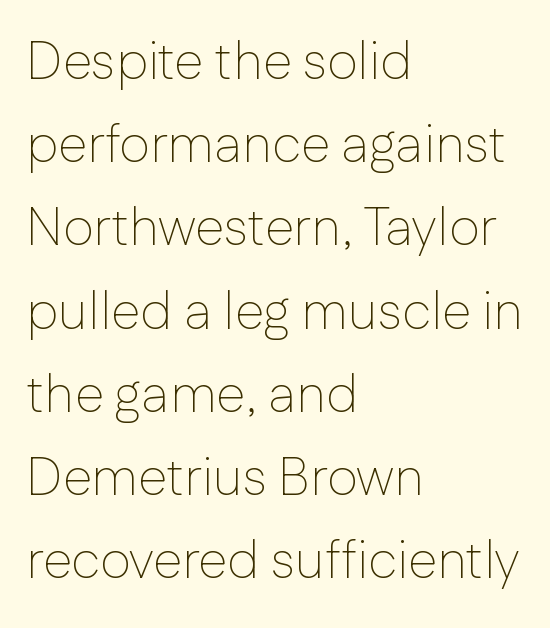
The image shows 53 px thin sans-serif type, upright; set left-aligned, normal line spacing (1.57x), normal letter spacing, not underlined; low stroke contrast and a medium x-height.
